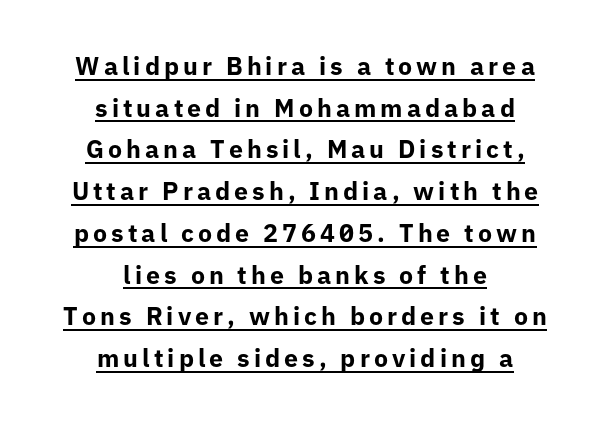
Q: Is the text bold? A: Yes.
Q: Is the text italic (slanted)? A: No, it is upright.
Q: Is the text underlined? A: Yes.
Q: How is the paragraph aligned? A: Centered.
Q: Is the spacing between lines tight, normal or loose? A: Normal.
